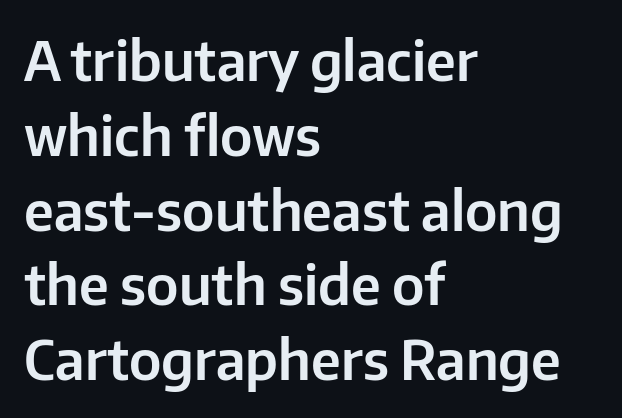
The image shows 55 px sans-serif type, upright; set left-aligned, normal line spacing (1.36x), normal letter spacing, not underlined; low stroke contrast and a medium x-height.
